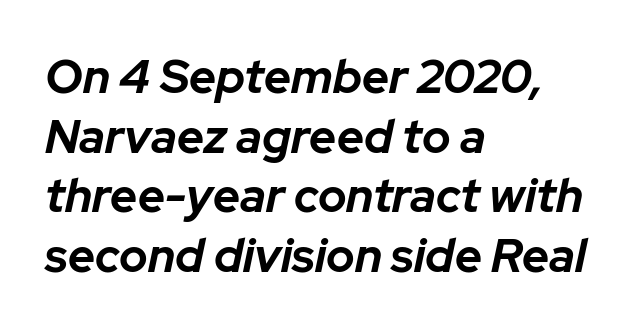
Q: Is the text bold? A: Yes.
Q: Is the text italic (slanted)? A: Yes, it leans right by about 12 degrees.
Q: Is the text underlined? A: No.
Q: How is the paragraph aligned? A: Left-aligned.
Q: Is the spacing between letters normal or unusually wide? A: Normal.
Q: Is the spacing between lines tight, normal or loose? A: Normal.
Q: Width (condensed, normal, or wide)? A: Normal.
Q: Stroke contrast? A: Low.
Q: x-height? A: Medium.
Q: Monospaced? A: No.
